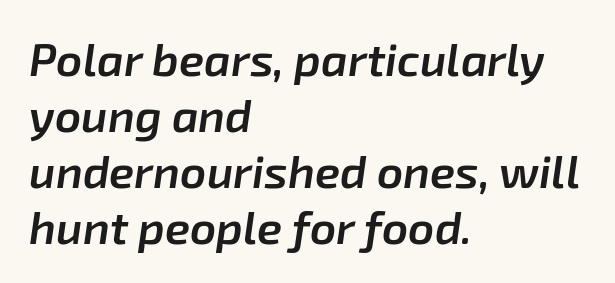
Q: Is the text bold? A: Semi-bold.
Q: Is the text italic (slanted)? A: Yes, it leans right by about 8 degrees.
Q: Is the text underlined? A: No.
Q: How is the paragraph aligned? A: Left-aligned.
Q: Is the spacing between letters normal or unusually wide? A: Normal.
Q: Width (condensed, normal, or wide)? A: Normal.
Q: Stroke contrast? A: Low.
Q: x-height? A: Medium.
Q: Monospaced? A: No.
